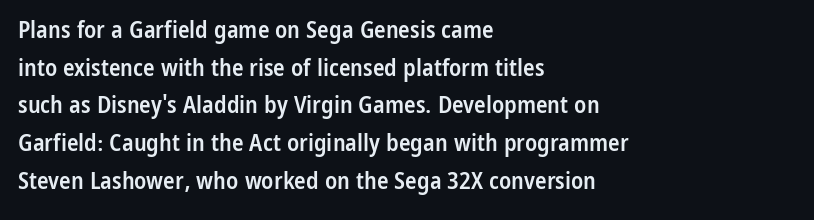
The image shows 24 px text type, upright; set left-aligned, normal line spacing (1.57x), normal letter spacing, not underlined.
